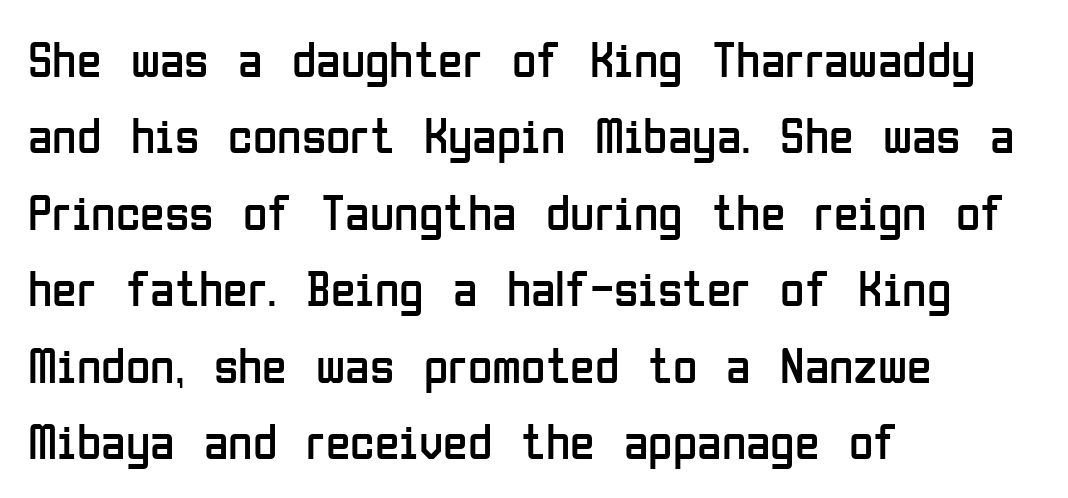
One glance says typical: line gaps are just what's usual. This rendering employs a face without finishing strokes, i.e., a sans-serif. When letters stand straight like this, we call the style roman or upright. Observe the ordinary spacing: letters are neighbours, not strangers. Reading down the block, your eye returns to a fixed left position each line. Lines of text with bare space underneath.
